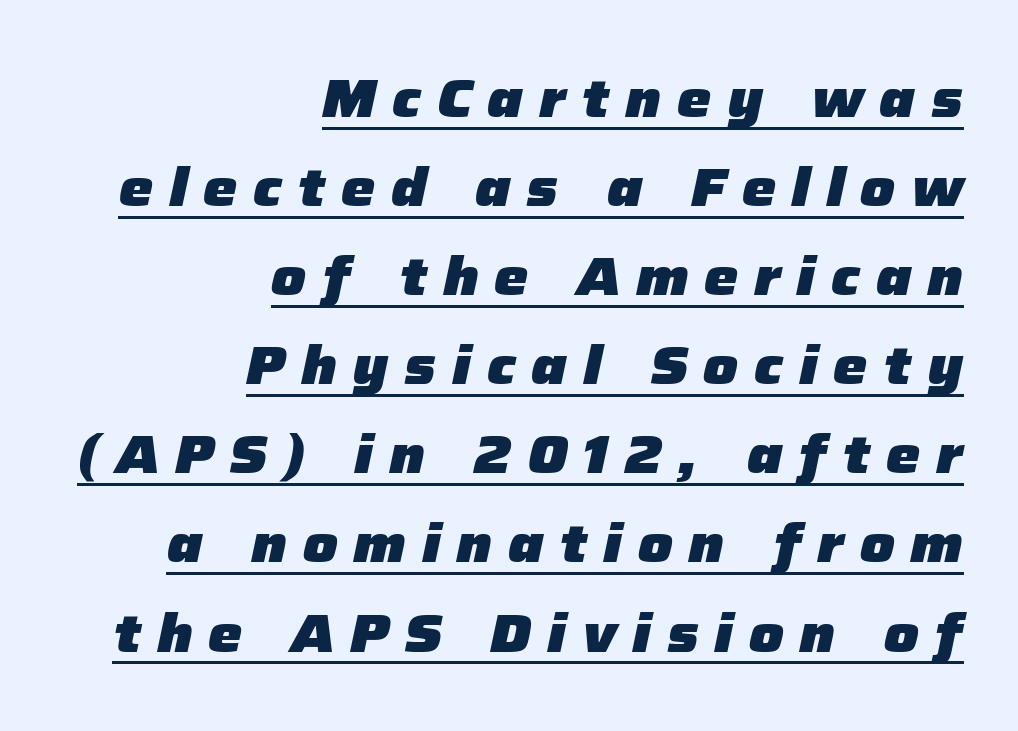
{"italic": "yes", "lean": "right", "slant_degrees": 12, "bold": "yes", "weight": "heavy", "width": "normal", "stroke_contrast": "low", "x_height": "medium", "monospaced": "no", "underline": "yes", "align": "right", "line_spacing": "normal", "line_spacing_ratio": 1.65, "letter_spacing": "wide", "letter_spacing_em": 0.29, "glyph_px": 54}
